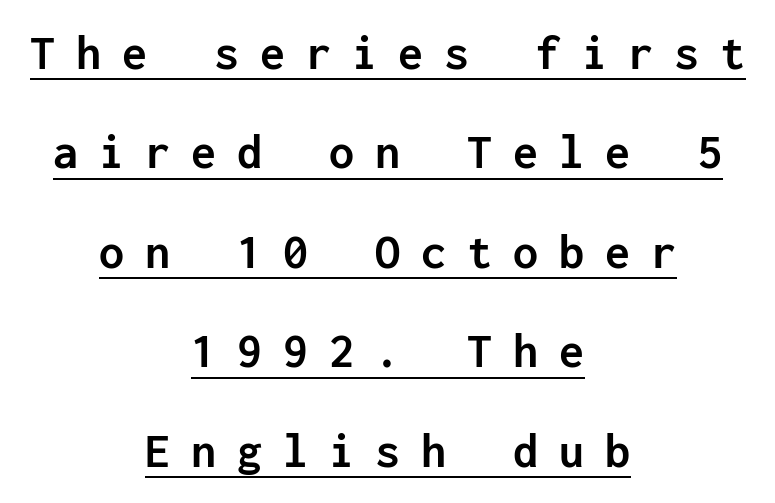
{"serif": "no", "italic": "no", "bold": "yes", "weight": "semibold", "width": "normal", "stroke_contrast": "low", "x_height": "medium", "monospaced": "yes", "underline": "yes", "align": "center", "line_spacing": "loose", "line_spacing_ratio": 1.99, "letter_spacing": "wide", "letter_spacing_em": 0.42, "glyph_px": 50}
